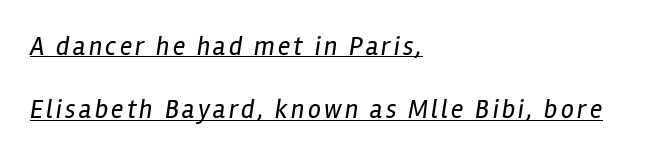
A quiet, ordinary-to-light weight characterises the typeface. Honestly, the underline is the first thing you notice here. The letters are slanted; this is an italic face. This rendering uses left alignment, leaving the right contour irregular.
